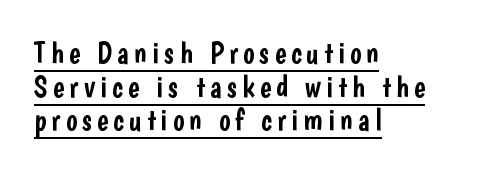
Q: Is the text italic (slanted)? A: No, it is upright.
Q: Is the typeface a serif or a sans-serif typeface? A: Sans-serif.
Q: Is the text underlined? A: Yes.
Q: How is the paragraph aligned? A: Left-aligned.
Q: Is the spacing between lines tight, normal or loose? A: Tight.
Q: Width (condensed, normal, or wide)? A: Condensed.
Q: Stroke contrast? A: Low.
Q: x-height? A: Medium.
Q: Monospaced? A: No.
